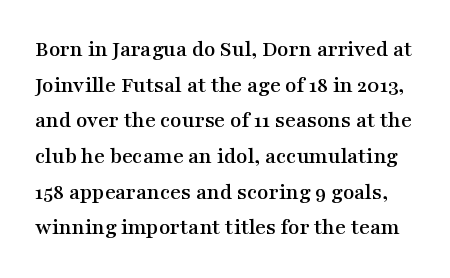
The image shows 23 px text type, upright; set normal line spacing (1.55x), normal letter spacing, not underlined.
